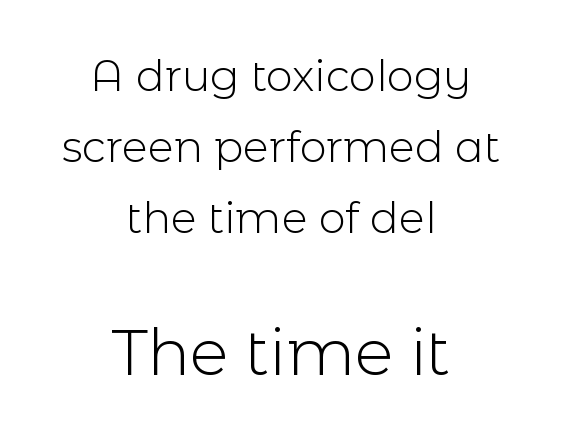
The image shows 64 px light sans-serif type, upright; set centered, normal line spacing (1.65x), normal letter spacing, not underlined; the second (bottom) block is 1.49x larger; a medium x-height.
